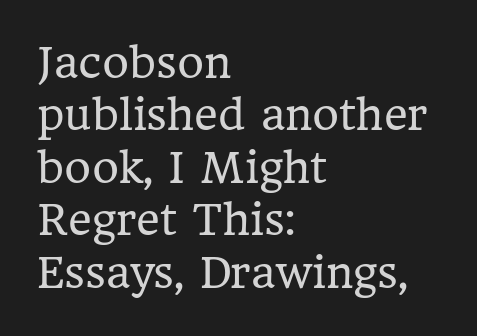
The image shows 41 px regular-weight serif type, upright; set left-aligned, normal line spacing (1.28x), normal letter spacing, not underlined; low stroke contrast and a medium x-height.
